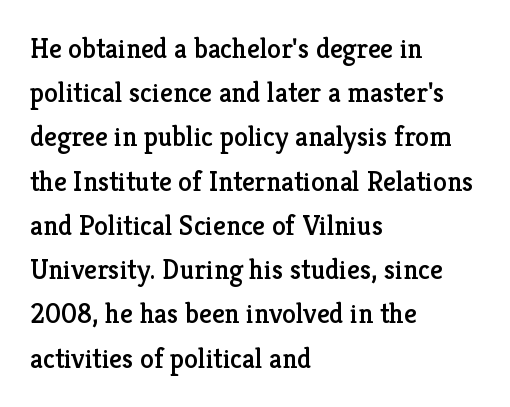
The image shows 28 px serif type, upright; set left-aligned, normal line spacing (1.58x), normal letter spacing, not underlined; low stroke contrast and a medium x-height.
